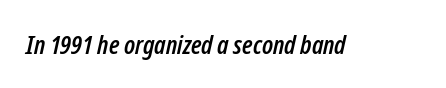
{"italic": "yes", "lean": "right", "slant_degrees": 12, "underline": "no", "letter_spacing": "normal", "letter_spacing_em": 0.0, "glyph_px": 26}
